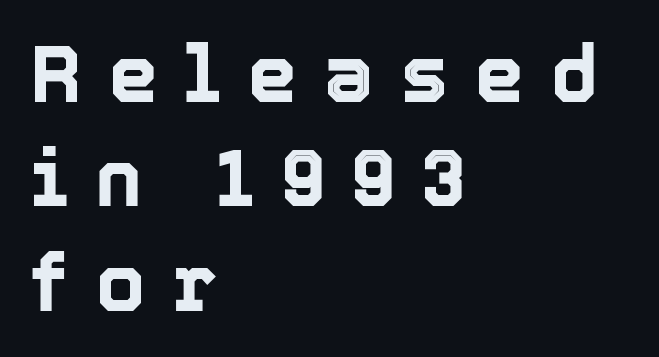
The area under the type is left untouched. Loose tracking; the words dissolve into strings of separated letters. Tall strokes in this sample are plumb rather than angled. The letters advance in unequal steps, a hallmark of proportional type. Normally led — the rows are evenly, conventionally spaced.
